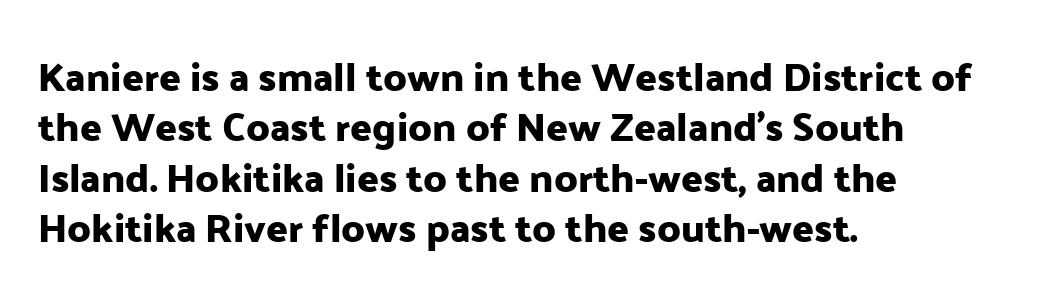
The letters stand upright; this is a roman face. Check under the words: just untouched page. Compared with a centered layout, this one pins lines to the left instead. Baseline-to-baseline distance is the conventional proportion of letter height. Serif or sans? Sans — the stroke terminals are bare.
